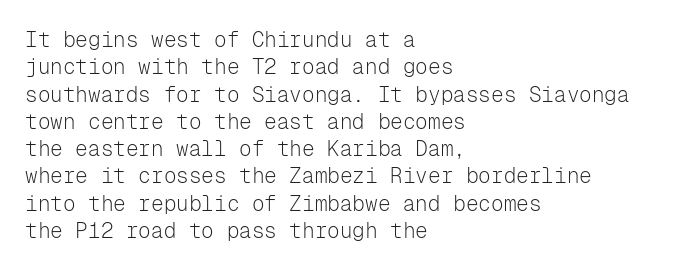
The image shows 21 px text type, upright; set left-aligned, normal line spacing (1.3x), normal letter spacing, not underlined.
